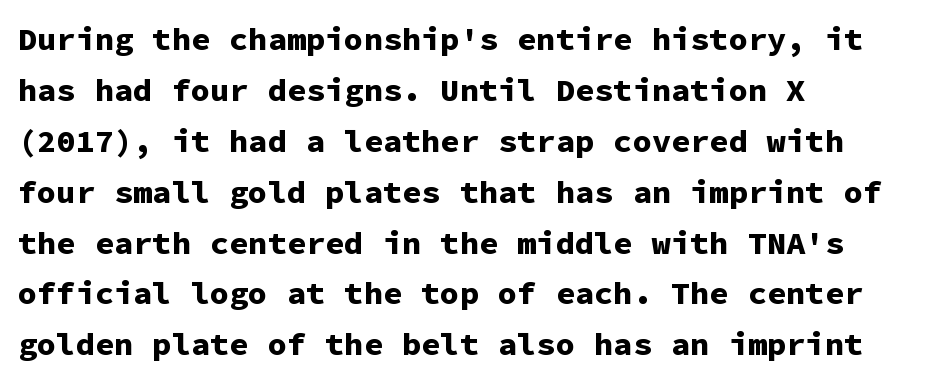
The image shows 32 px bold sans-serif type, upright, monospaced; set left-aligned, normal line spacing (1.59x), normal letter spacing, not underlined; low stroke contrast and a medium x-height.
